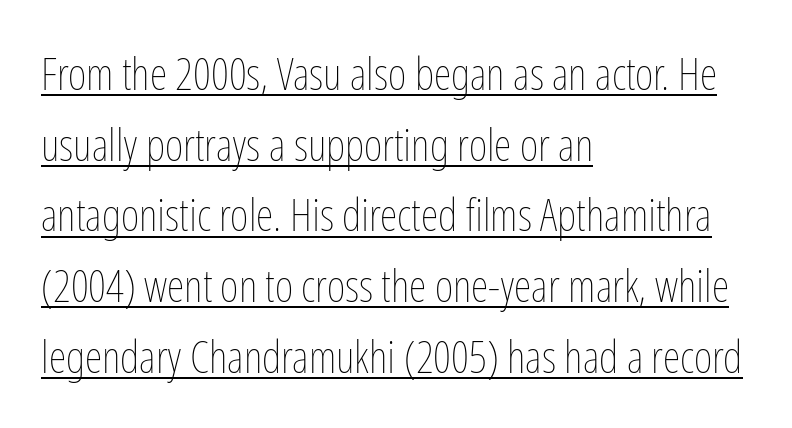
The image shows 45 px thin, condensed type, upright; set left-aligned, normal line spacing (1.57x), normal letter spacing, underlined; low stroke contrast and a medium x-height.
